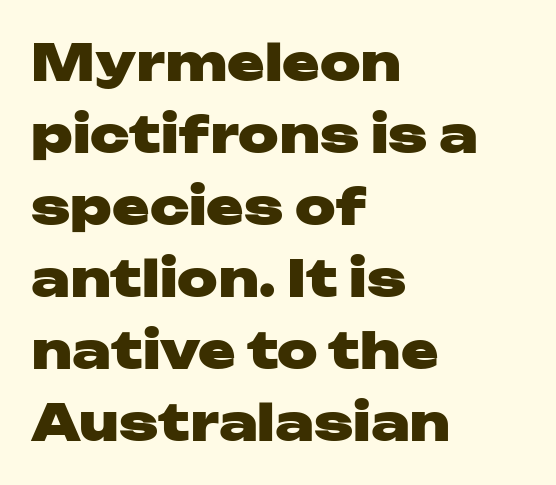
The image shows 50 px heavy, wide sans-serif type, upright; set left-aligned, normal line spacing (1.44x), normal letter spacing, not underlined; low stroke contrast and a medium x-height.
